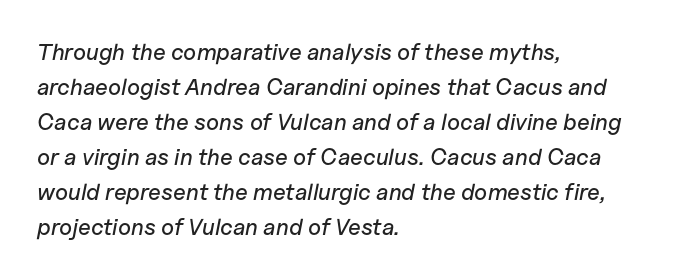
{"italic": "yes", "lean": "right", "slant_degrees": 11, "underline": "no", "align": "left", "line_spacing": "normal", "line_spacing_ratio": 1.52, "letter_spacing": "normal", "letter_spacing_em": 0.0, "glyph_px": 23}
